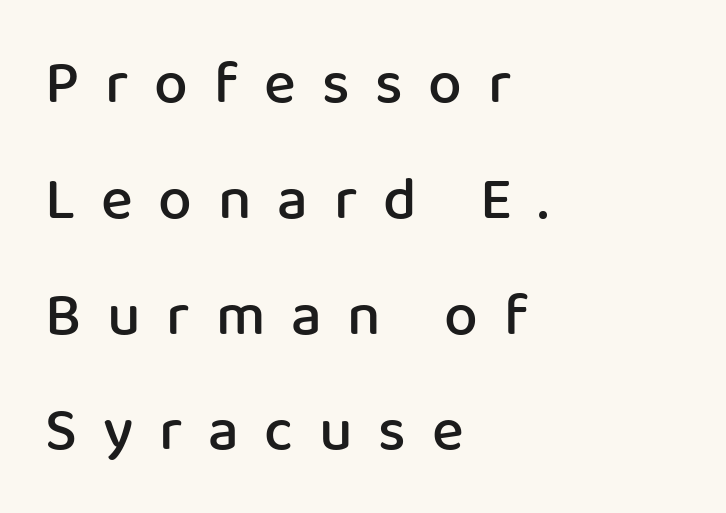
The image shows 60 px semibold sans-serif type, upright; set left-aligned, loose line spacing (1.93x), unusually wide letter spacing (+0.43 em), not underlined; low stroke contrast and a medium x-height.
